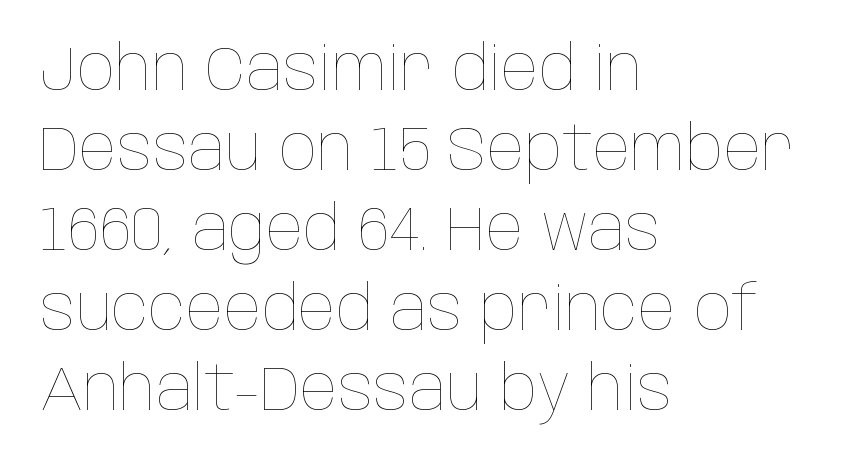
{"italic": "no", "bold": "no", "weight": "thin", "width": "condensed", "stroke_contrast": "low", "x_height": "large", "monospaced": "no", "underline": "no", "align": "left", "line_spacing": "normal", "line_spacing_ratio": 1.29, "letter_spacing": "normal", "letter_spacing_em": 0.0, "glyph_px": 62}
